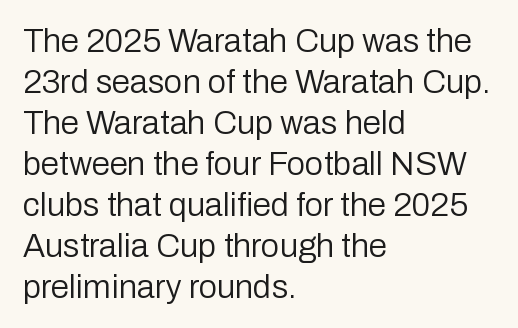
Q: Is the text bold? A: No.
Q: Is the text italic (slanted)? A: No, it is upright.
Q: Is the typeface a serif or a sans-serif typeface? A: Sans-serif.
Q: Is the text underlined? A: No.
Q: How is the paragraph aligned? A: Left-aligned.
Q: Is the spacing between letters normal or unusually wide? A: Normal.
Q: Width (condensed, normal, or wide)? A: Normal.
Q: Stroke contrast? A: Low.
Q: x-height? A: Medium.
Q: Monospaced? A: No.
